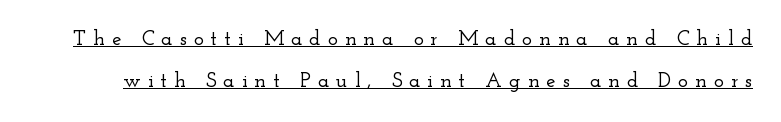
Q: Is the text italic (slanted)? A: No, it is upright.
Q: Is the text underlined? A: Yes.
Q: Is the spacing between letters normal or unusually wide? A: Unusually wide.
Q: Is the spacing between lines tight, normal or loose? A: Loose.
